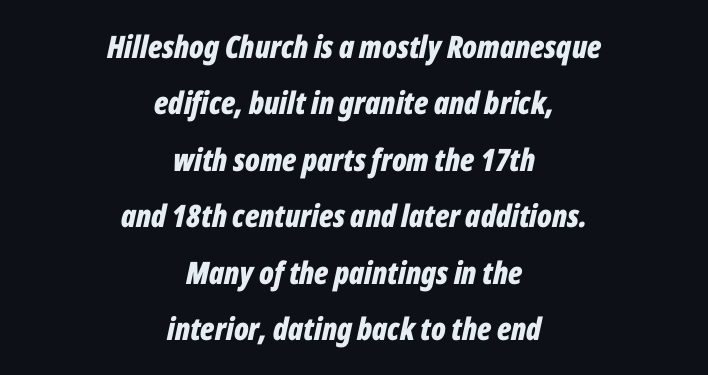
{"italic": "yes", "lean": "right", "slant_degrees": 12, "bold": "yes", "weight": "bold", "width": "condensed", "stroke_contrast": "low", "x_height": "medium", "monospaced": "no", "underline": "no", "align": "center", "line_spacing_ratio": 1.82, "letter_spacing": "normal", "letter_spacing_em": 0.0, "glyph_px": 31}
